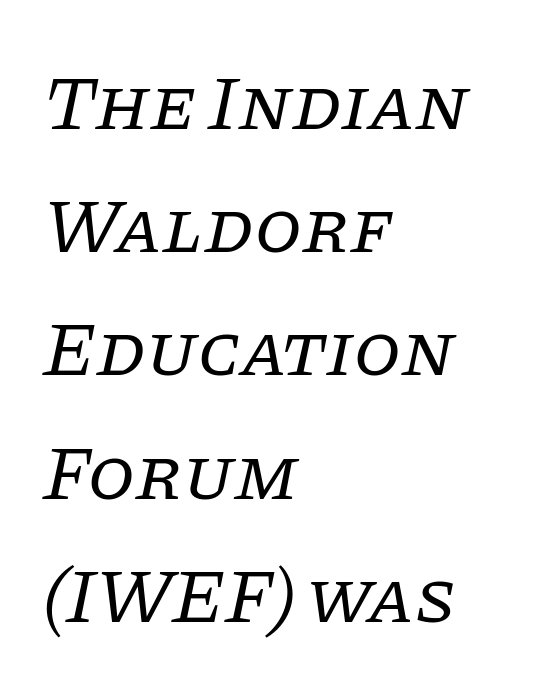
This sample is left-justified, so line endings fall wherever the words run out. The characters display serif detailing at their extremities. The tracking reads as untouched default to a designer's eye. The letterforms sit at book weight or below. The rendering uses natural spacing where letterforms have individual widths. Designer's note — italics engaged.
